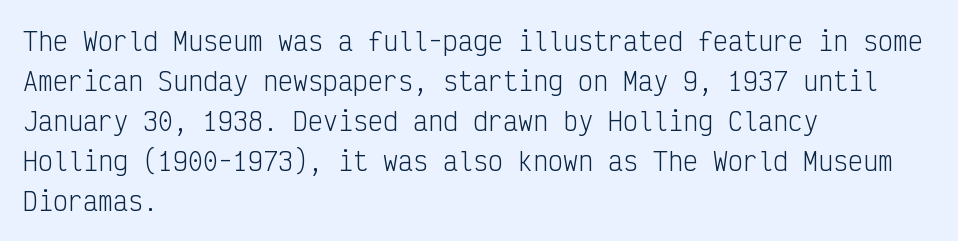
Q: Is the text bold? A: No.
Q: Is the text italic (slanted)? A: No, it is upright.
Q: Is the text underlined? A: No.
Q: How is the paragraph aligned? A: Left-aligned.
Q: Is the spacing between letters normal or unusually wide? A: Normal.
Q: Is the spacing between lines tight, normal or loose? A: Normal.
